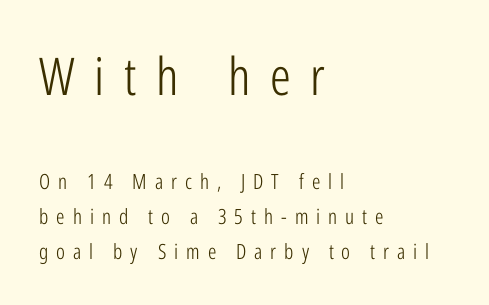
Someone cranked the tracking dial way up on this one. To sum up the face: it is a sans, with no serifs. Honestly, there is no underline to notice here at all. This sample has the flowing, uneven cadence of proportional lettering.
